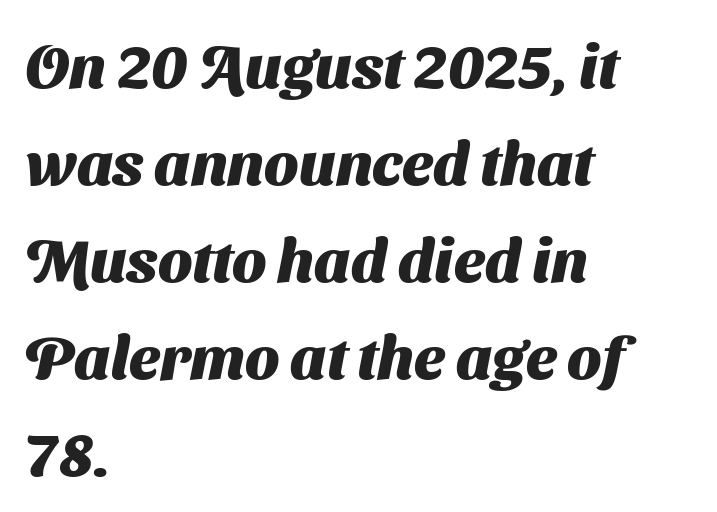
Q: Is the text bold? A: Yes.
Q: Is the typeface a serif or a sans-serif typeface? A: Sans-serif.
Q: Is the text underlined? A: No.
Q: How is the paragraph aligned? A: Left-aligned.
Q: Is the spacing between letters normal or unusually wide? A: Normal.
Q: Is the spacing between lines tight, normal or loose? A: Normal.
Q: Width (condensed, normal, or wide)? A: Normal.
Q: Stroke contrast? A: Medium.
Q: x-height? A: Medium.
Q: Monospaced? A: No.
